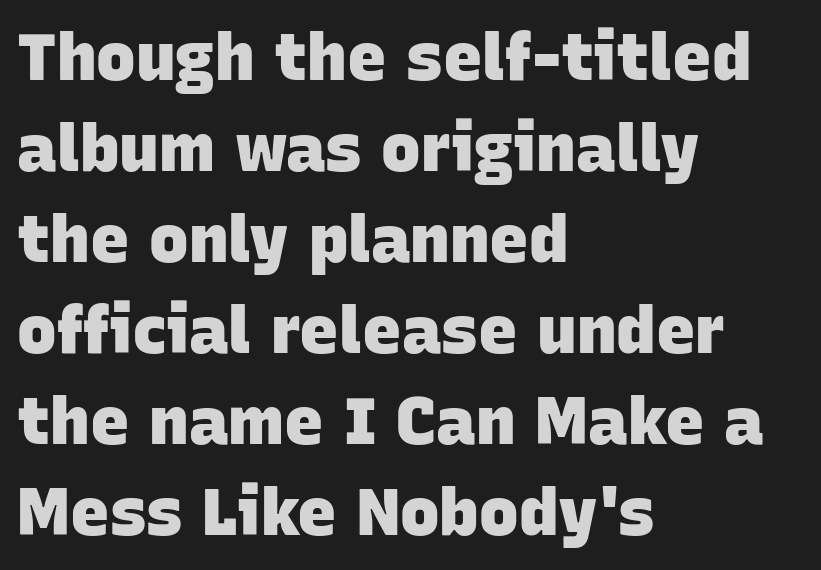
{"serif": "no", "bold": "yes", "weight": "heavy", "width": "normal", "stroke_contrast": "low", "x_height": "large", "monospaced": "no", "underline": "no", "align": "left", "line_spacing": "normal", "line_spacing_ratio": 1.38, "letter_spacing": "normal", "letter_spacing_em": 0.0, "glyph_px": 66}
